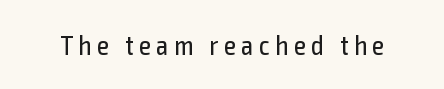
Q: Is the text bold? A: No.
Q: Is the text italic (slanted)? A: No, it is upright.
Q: Is the text underlined? A: No.
Q: Is the spacing between letters normal or unusually wide? A: Unusually wide.
